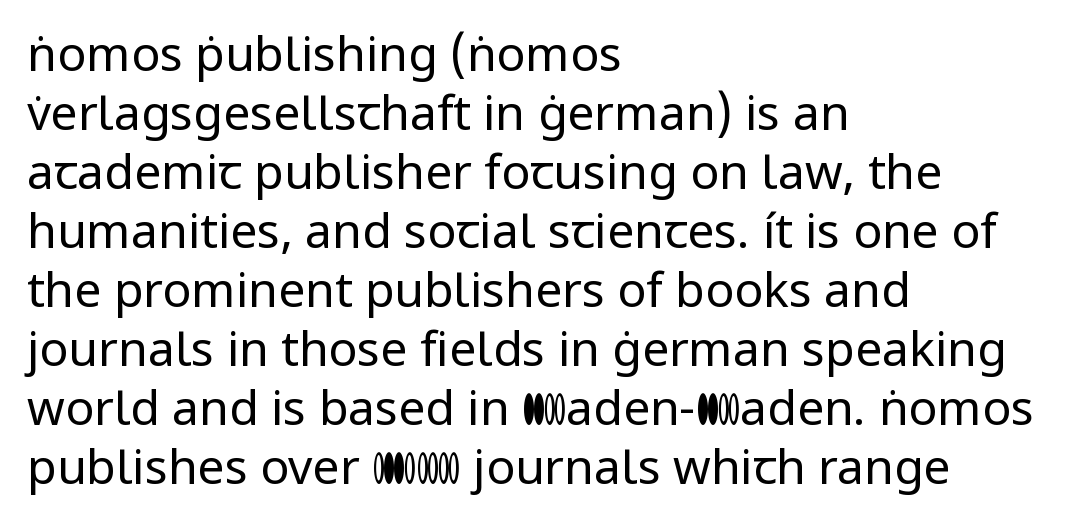
Q: Is the text bold? A: No.
Q: Is the text italic (slanted)? A: No, it is upright.
Q: Is the typeface a serif or a sans-serif typeface? A: Sans-serif.
Q: Is the text underlined? A: No.
Q: How is the paragraph aligned? A: Left-aligned.
Q: Is the spacing between letters normal or unusually wide? A: Normal.
Q: Width (condensed, normal, or wide)? A: Normal.
Q: Stroke contrast? A: Low.
Q: x-height? A: Medium.
Q: Monospaced? A: No.
